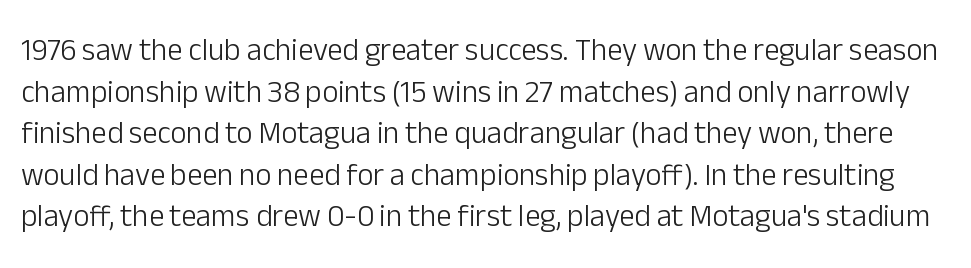
Interline gaps are of average width in this sample. Honestly, the letter spacing is just normal — you wouldn't notice it. A roman cut, with each character standing at attention. The rendering shows plain stroke endings on the letterforms — a sans-serif design. Weight: in the light-to-regular range.
